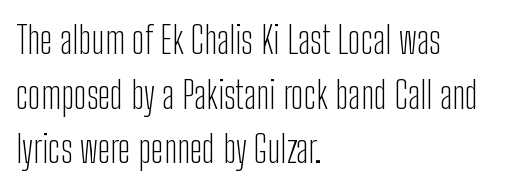
The image shows 38 px light, condensed sans-serif type, upright; set left-aligned, normal line spacing (1.44x), normal letter spacing, not underlined; low stroke contrast and a medium x-height.
